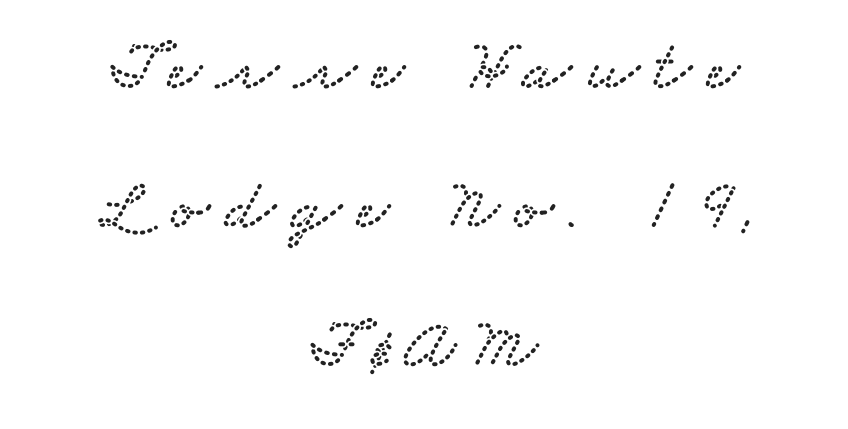
{"width": "wide", "stroke_contrast": "low", "x_height": "small", "monospaced": "no", "underline": "no", "align": "center", "line_spacing": "loose", "line_spacing_ratio": 1.93, "letter_spacing": "wide", "letter_spacing_em": 0.21, "glyph_px": 72}
